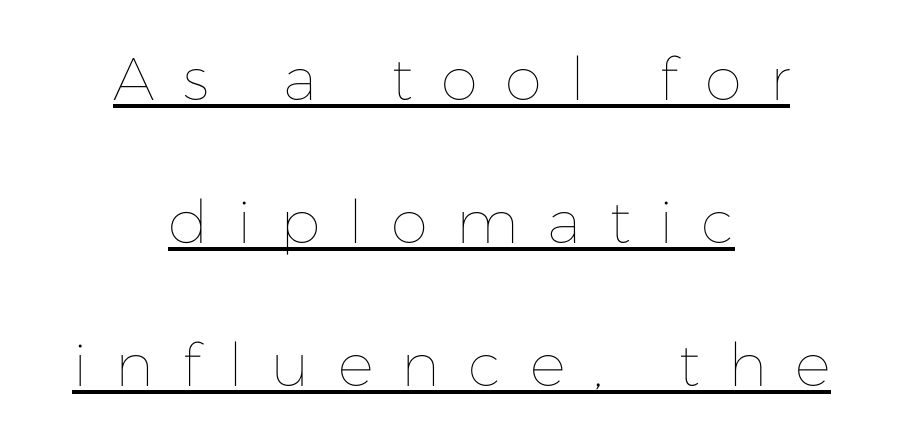
This rendering features underlined lettering. The letters stand upright; this is a roman face. Layout note: lines centered. Ink coverage per letter is moderate at most. Inter-character spacing is expanded well beyond the font's built-in metrics.
